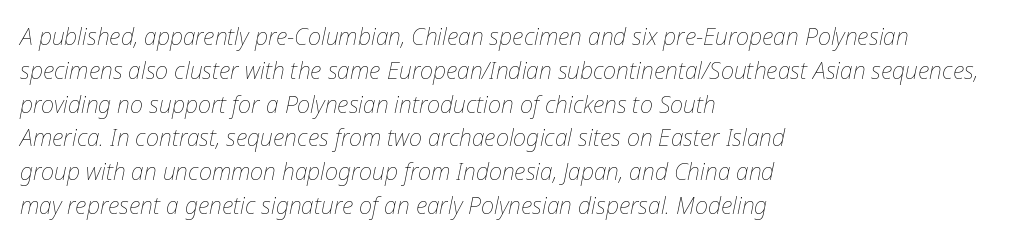
Q: Is the text bold? A: No.
Q: Is the text italic (slanted)? A: Yes, it leans right by about 12 degrees.
Q: Is the text underlined? A: No.
Q: How is the paragraph aligned? A: Left-aligned.
Q: Is the spacing between letters normal or unusually wide? A: Normal.
Q: Is the spacing between lines tight, normal or loose? A: Normal.
